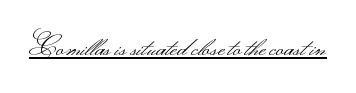
{"bold": "no", "underline": "yes", "letter_spacing": "normal", "letter_spacing_em": 0.0, "glyph_px": 27}
